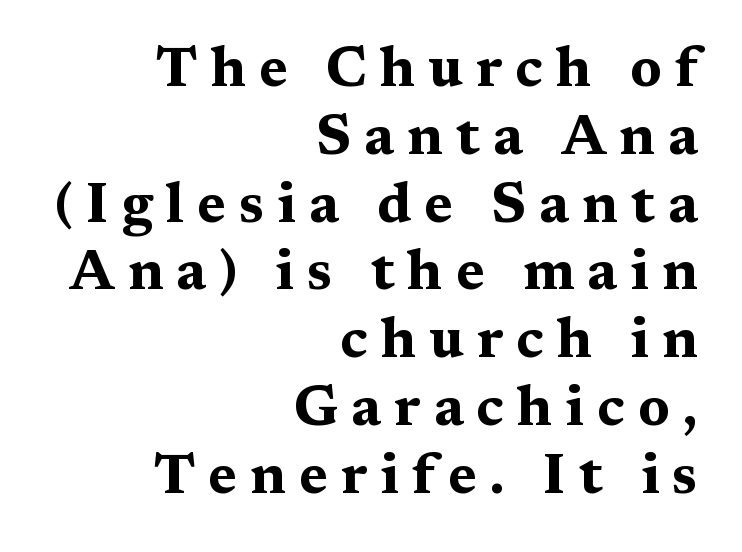
Q: Is the text bold? A: Yes.
Q: Is the text italic (slanted)? A: No, it is upright.
Q: Is the typeface a serif or a sans-serif typeface? A: Serif.
Q: Is the text underlined? A: No.
Q: How is the paragraph aligned? A: Right-aligned.
Q: Is the spacing between letters normal or unusually wide? A: Unusually wide.
Q: Width (condensed, normal, or wide)? A: Wide.
Q: Stroke contrast? A: Medium.
Q: x-height? A: Medium.
Q: Monospaced? A: No.
